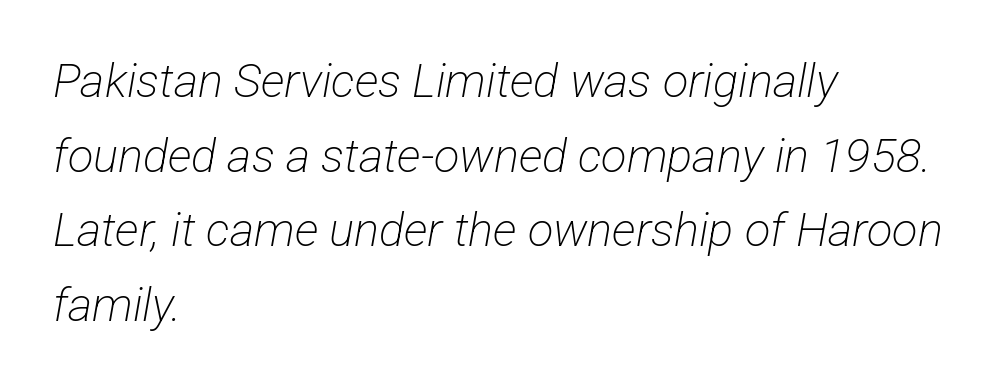
The image shows 47 px light, condensed sans-serif type; set left-aligned, normal line spacing (1.59x), normal letter spacing, not underlined; low stroke contrast and a medium x-height.
